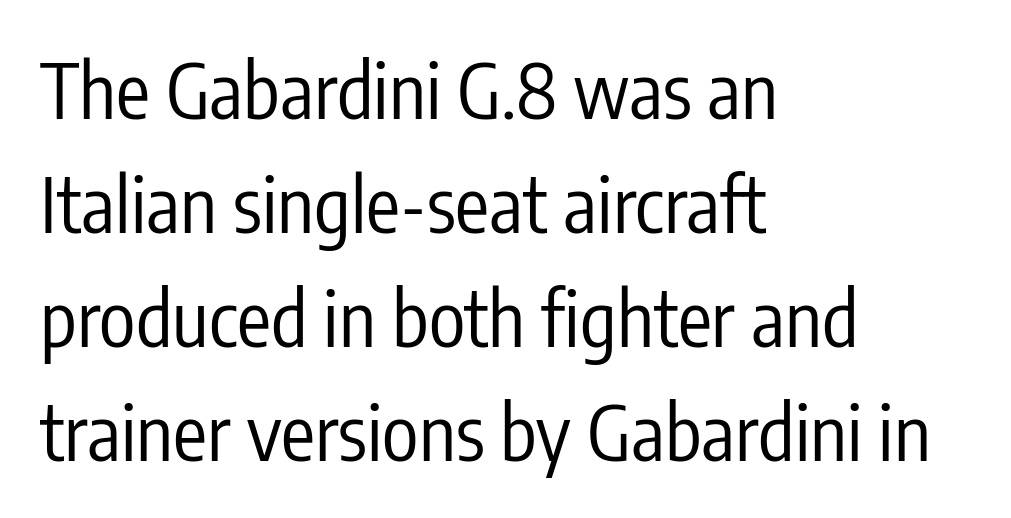
The image shows 76 px regular-weight, condensed sans-serif type, upright; set left-aligned, normal line spacing (1.5x), normal letter spacing, not underlined; low stroke contrast and a medium x-height.
